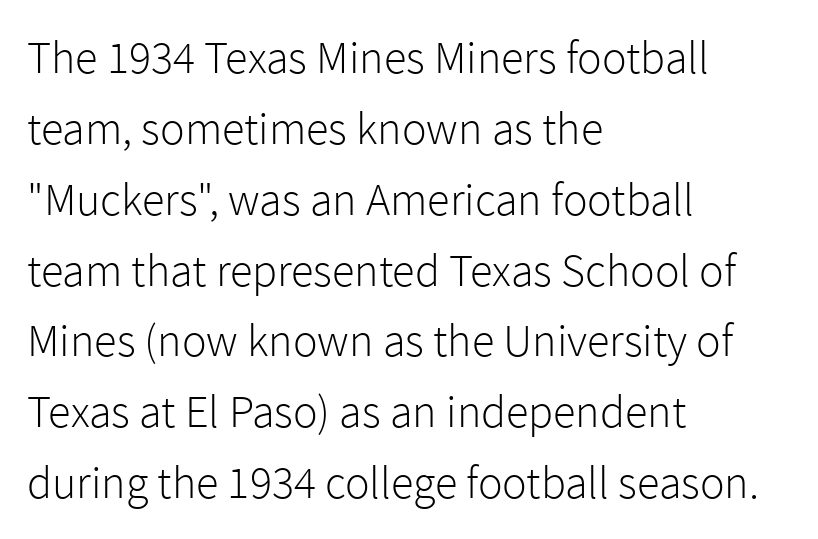
{"serif": "no", "italic": "no", "bold": "no", "weight": "light", "width": "normal", "x_height": "medium", "monospaced": "no", "underline": "no", "align": "left", "line_spacing": "normal", "line_spacing_ratio": 1.54, "letter_spacing": "normal", "letter_spacing_em": 0.0, "glyph_px": 46}
